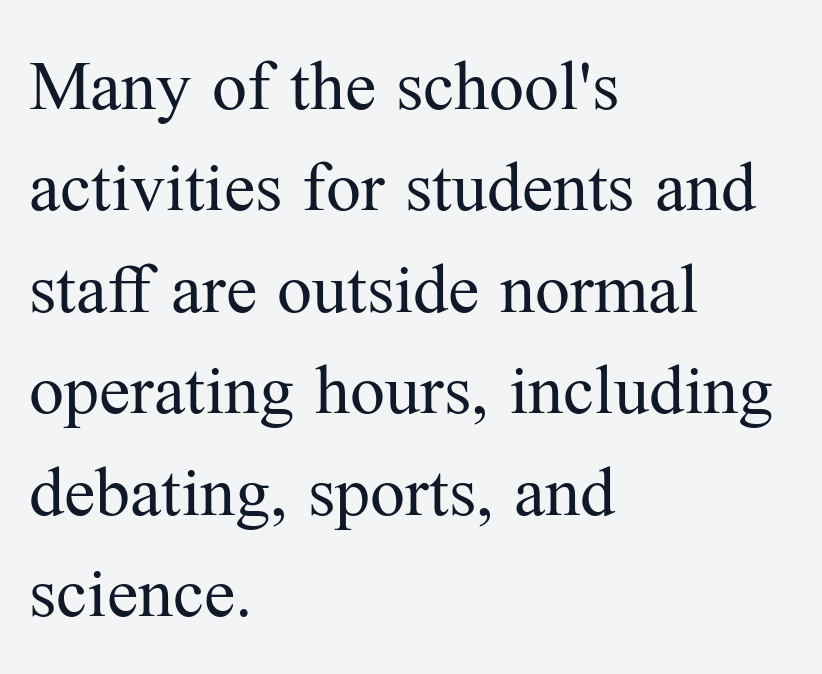
The image shows 70 px regular-weight serif type, upright; set left-aligned, normal line spacing (1.45x), normal letter spacing, not underlined; medium stroke contrast and a medium x-height.
